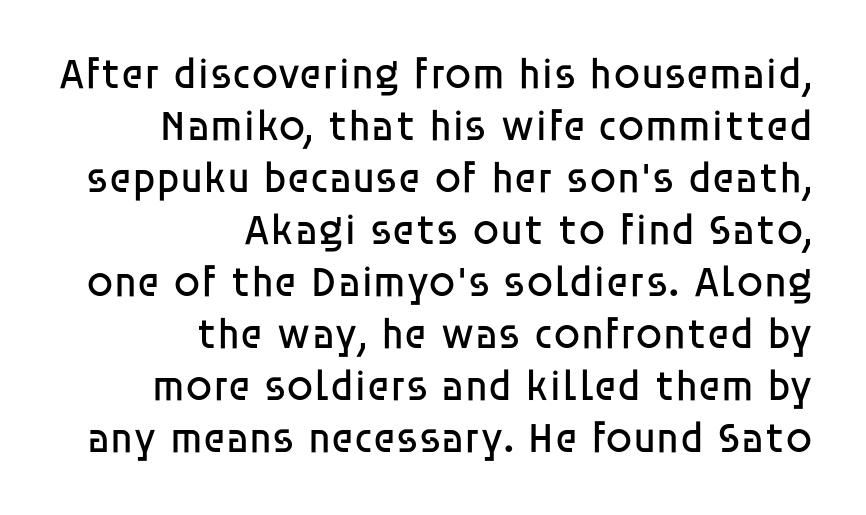
Q: Is the text bold? A: No.
Q: Is the text italic (slanted)? A: No, it is upright.
Q: Is the typeface a serif or a sans-serif typeface? A: Sans-serif.
Q: Is the text underlined? A: No.
Q: How is the paragraph aligned? A: Right-aligned.
Q: Is the spacing between letters normal or unusually wide? A: Normal.
Q: Width (condensed, normal, or wide)? A: Normal.
Q: Stroke contrast? A: Low.
Q: x-height? A: Large.
Q: Monospaced? A: No.
